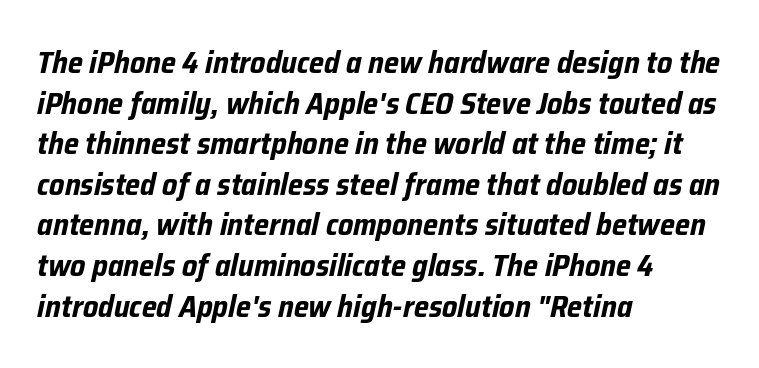
The image shows 31 px bold, condensed type, italic (leaning right); set left-aligned, normal line spacing (1.31x), normal letter spacing, not underlined; low stroke contrast and a medium x-height.
